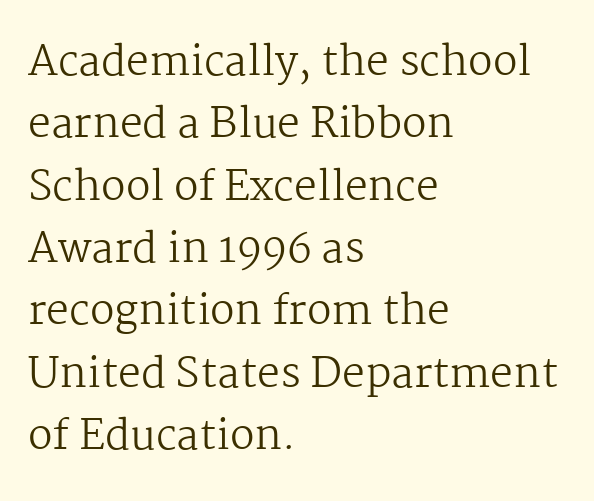
Q: Is the text bold? A: No.
Q: Is the text italic (slanted)? A: No, it is upright.
Q: Is the typeface a serif or a sans-serif typeface? A: Serif.
Q: Is the text underlined? A: No.
Q: How is the paragraph aligned? A: Left-aligned.
Q: Is the spacing between letters normal or unusually wide? A: Normal.
Q: Is the spacing between lines tight, normal or loose? A: Normal.
Q: Width (condensed, normal, or wide)? A: Normal.
Q: Stroke contrast? A: Medium.
Q: x-height? A: Medium.
Q: Monospaced? A: No.
